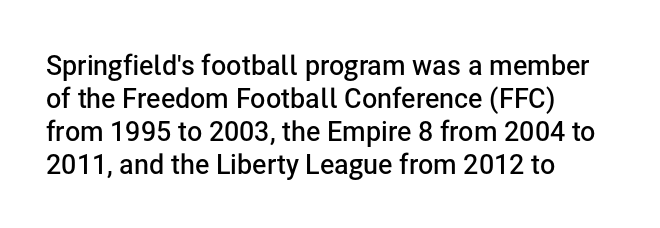
The compositor pushed each line to the left boundary. The space beneath each line is pristine and unruled. Moderately thickened strokes mark this as semibold type. Letter spacing: default. Quick note: not italic, upright.
